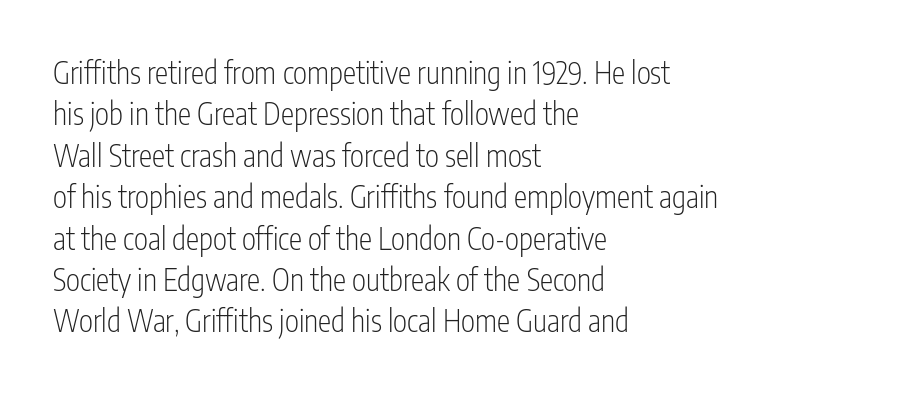
The image shows 30 px light, condensed sans-serif type, upright; set left-aligned, normal line spacing (1.38x), normal letter spacing, not underlined; low stroke contrast and a medium x-height.
